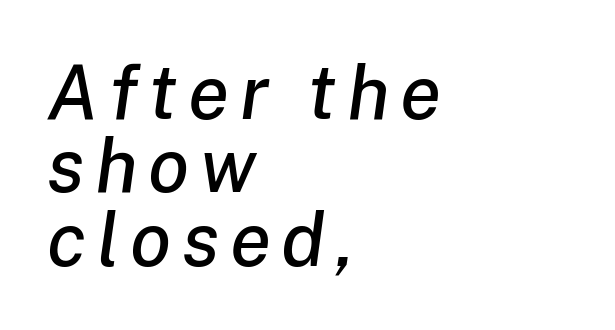
{"italic": "yes", "lean": "right", "slant_degrees": 8, "width": "normal", "stroke_contrast": "low", "x_height": "medium", "monospaced": "no", "underline": "no", "align": "left", "line_spacing": "tight", "line_spacing_ratio": 0.98, "glyph_px": 75}
